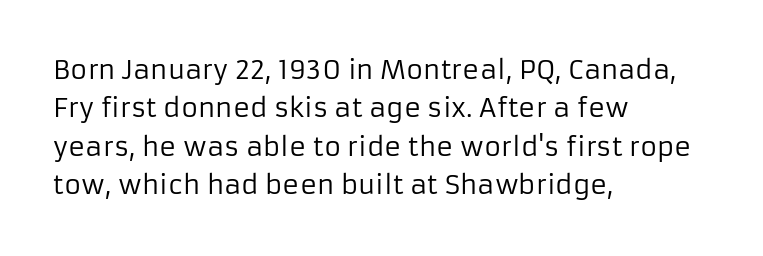
The image shows 26 px text type, upright; set left-aligned, normal line spacing (1.48x), normal letter spacing, not underlined.
